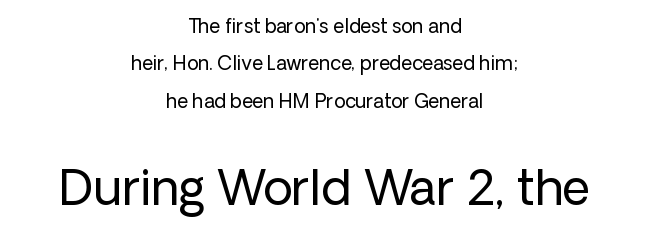
The face used here appears at its bigger size in the lower chunk. Successive baselines arrive slowly, with a big drop between each. The typesetter chose a symmetrical, centered arrangement here. Upright lettering throughout. Is this a fixed-width face? No — the glyphs have proportional, varying widths.
